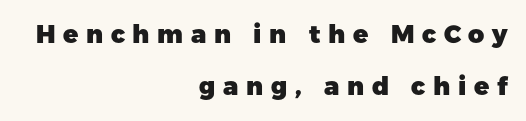
The image shows 25 px bold type, upright; set right-aligned, loose line spacing (2.09x), unusually wide letter spacing (+0.31 em), not underlined.
